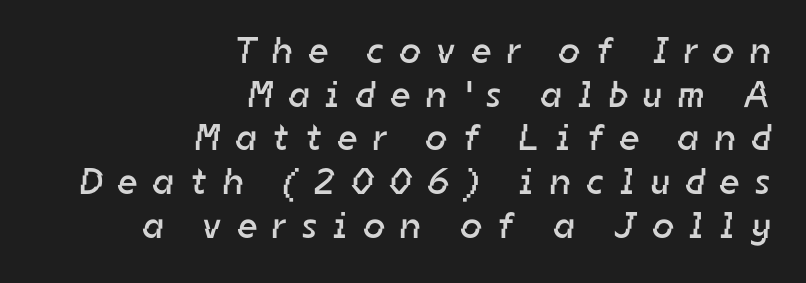
This rendering employs a face without finishing strokes, i.e., a sans-serif. This sample has the flowing, uneven cadence of proportional lettering. The tracking reads as deliberately expanded to a designer's eye. Unmarked baselines from the first word to the last. Which margin do the lines hug? The right one — the left edge is uneven. This reads as an unemphasized weight, regular at the heaviest.
